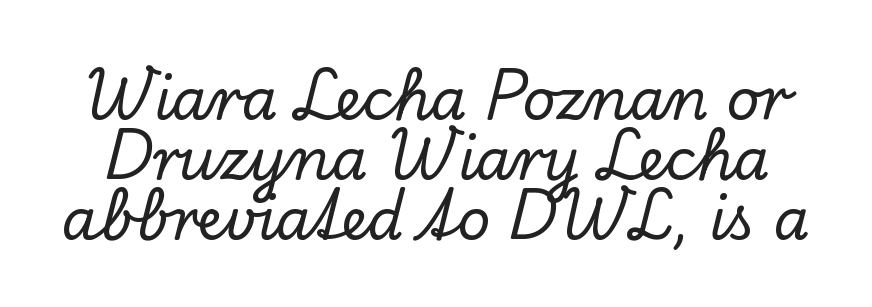
Little horizontal feet cap the strokes, marking this as serif type. The passage shown is typed in a proportional face where columns would drift. Tracking here is standard; glyphs follow each other at the usual distance. Underline: absent.
